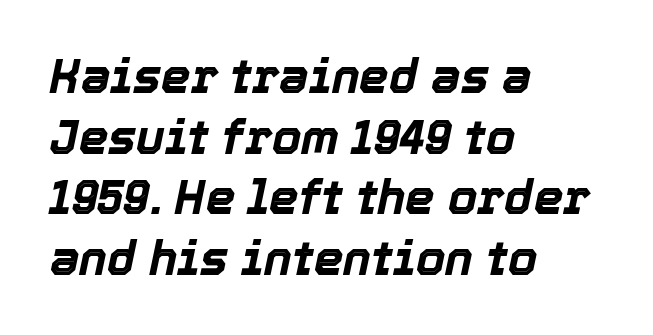
The image shows 47 px bold type, italic (leaning right); set left-aligned, normal line spacing (1.29x), normal letter spacing, not underlined; a medium x-height.
